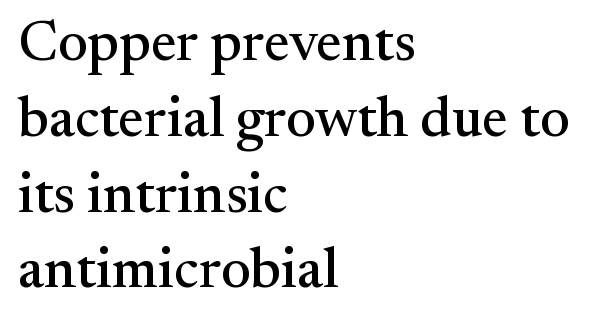
Q: Is the text italic (slanted)? A: No, it is upright.
Q: Is the typeface a serif or a sans-serif typeface? A: Serif.
Q: Is the text underlined? A: No.
Q: How is the paragraph aligned? A: Left-aligned.
Q: Is the spacing between letters normal or unusually wide? A: Normal.
Q: Is the spacing between lines tight, normal or loose? A: Normal.
Q: Width (condensed, normal, or wide)? A: Normal.
Q: Stroke contrast? A: Medium.
Q: x-height? A: Small.
Q: Monospaced? A: No.
